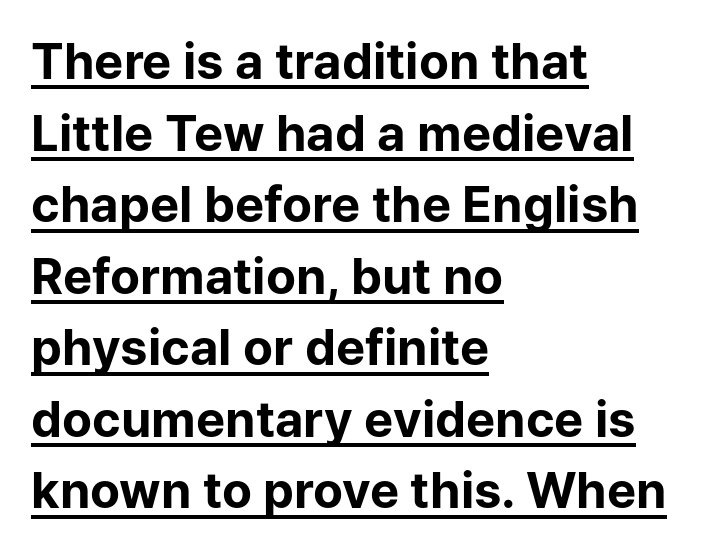
The image shows 49 px bold sans-serif type, upright; set left-aligned, normal line spacing (1.46x), normal letter spacing, underlined; low stroke contrast and a medium x-height.
